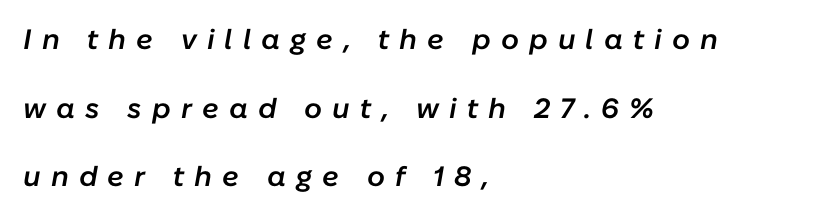
Q: Is the text bold? A: Semi-bold.
Q: Is the text italic (slanted)? A: Yes, it leans right by about 10 degrees.
Q: Is the text underlined? A: No.
Q: How is the paragraph aligned? A: Left-aligned.
Q: Is the spacing between letters normal or unusually wide? A: Unusually wide.
Q: Is the spacing between lines tight, normal or loose? A: Loose.
Q: Width (condensed, normal, or wide)? A: Normal.
Q: Stroke contrast? A: Low.
Q: x-height? A: Medium.
Q: Monospaced? A: No.
